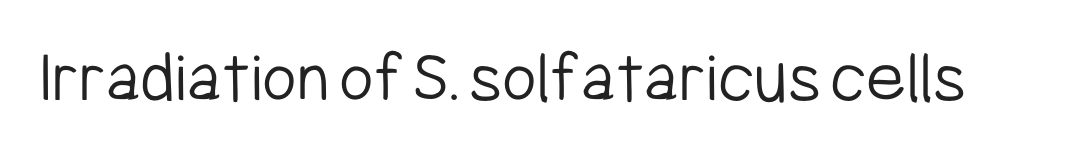
The image shows 75 px light, condensed sans-serif type, upright; set normal letter spacing, not underlined; low stroke contrast and a medium x-height.
